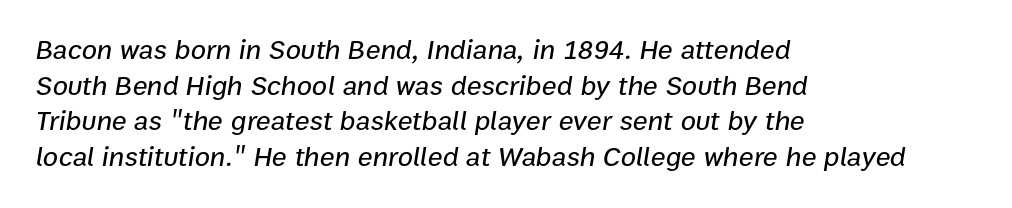
Plain, unruled lines of type. Observe the ordinary spacing: letters are neighbours, not strangers. Horizontal alignment here is leftward, the default for most running prose. You can tell it's italic because the verticals aren't actually vertical. These lines sit exactly where default settings would place them. The passage shown is typed in a proportional face where columns would drift.
